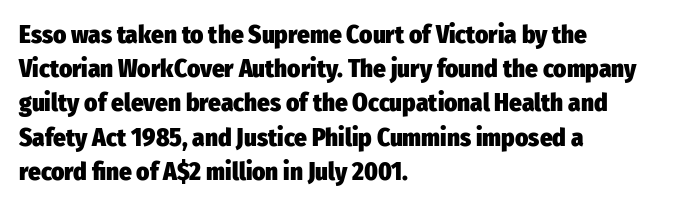
The lines in this sample share a left origin and differ only in where they stop. Summary of vertical rhythm: regular, with standard interline spacing. Italic: no, the glyphs are upright roman. The letterforms sit shoulder to shoulder at normal distance. Set as a true bold cut, around the 700 mark. The baseline area is clear.
